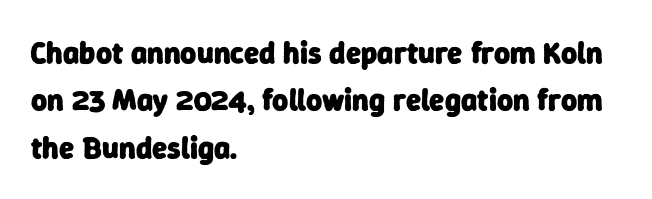
The image shows 31 px heavy sans-serif type; set left-aligned, normal line spacing (1.53x), normal letter spacing, not underlined; low stroke contrast and a medium x-height.
